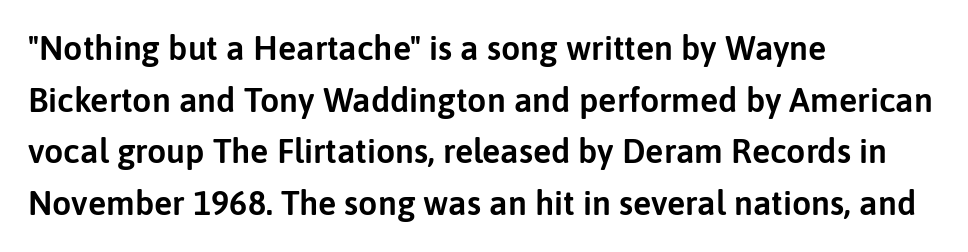
{"serif": "no", "italic": "no", "width": "normal", "stroke_contrast": "low", "x_height": "medium", "monospaced": "no", "underline": "no", "align": "left", "line_spacing": "normal", "line_spacing_ratio": 1.52, "letter_spacing": "normal", "letter_spacing_em": 0.0, "glyph_px": 34}
